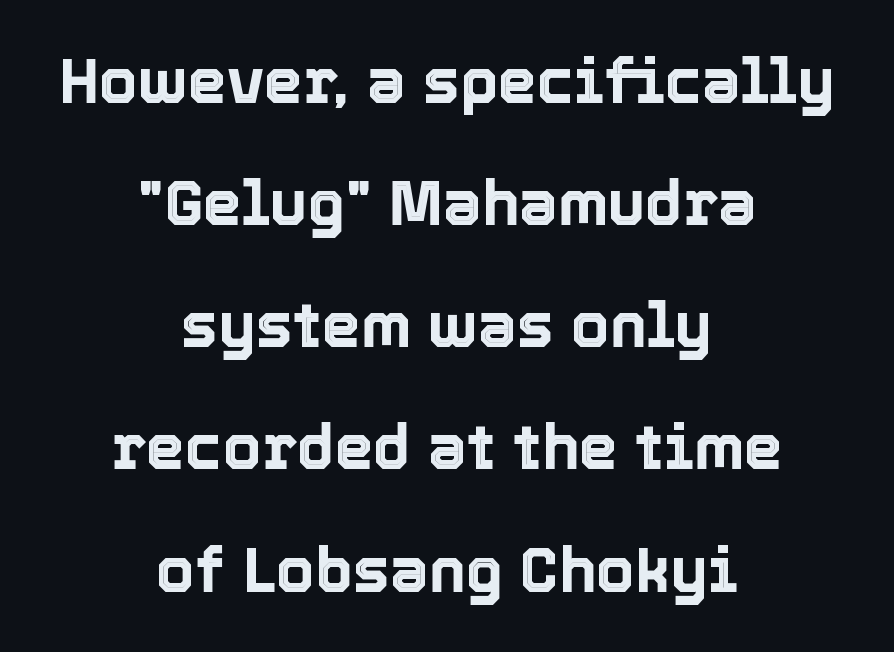
The lettering holds an erect, upright posture throughout. Here the designer chose a conventional face with non-uniform glyph widths. The string is rendered with underlining switched off. Each word holds together tightly as a unit, with standard inter-letter gaps. Compared with typical paragraphs, the rows here are farther apart.
